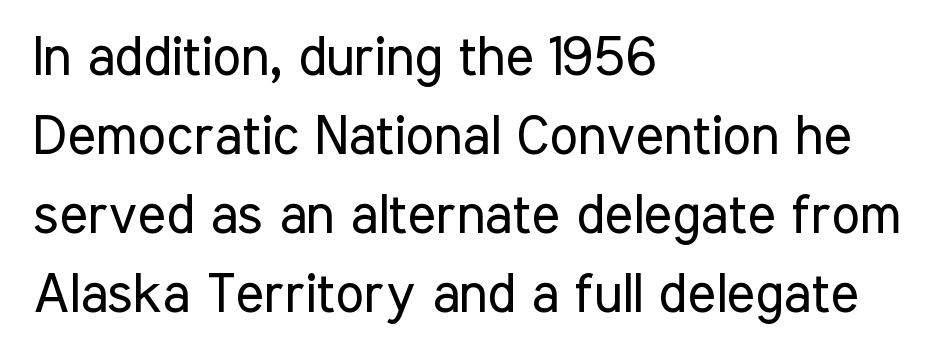
{"serif": "no", "italic": "no", "bold": "no", "weight": "regular", "width": "condensed", "stroke_contrast": "low", "x_height": "medium", "monospaced": "no", "underline": "no", "align": "left", "line_spacing": "normal", "line_spacing_ratio": 1.46, "letter_spacing": "normal", "letter_spacing_em": 0.0, "glyph_px": 54}
